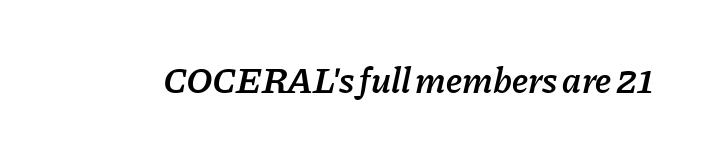
The image shows 37 px semibold type, italic (leaning right); set normal letter spacing, not underlined; low stroke contrast and a medium x-height.
